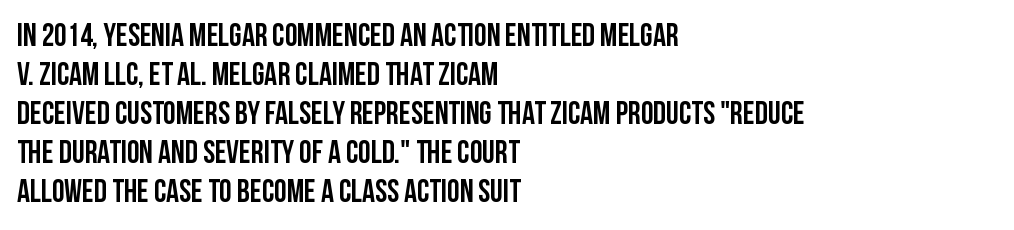
Q: Is the text italic (slanted)? A: No, it is upright.
Q: Is the typeface a serif or a sans-serif typeface? A: Sans-serif.
Q: Is the text underlined? A: No.
Q: How is the paragraph aligned? A: Left-aligned.
Q: Is the spacing between letters normal or unusually wide? A: Normal.
Q: Width (condensed, normal, or wide)? A: Condensed.
Q: Stroke contrast? A: Low.
Q: x-height? A: Large.
Q: Monospaced? A: No.
